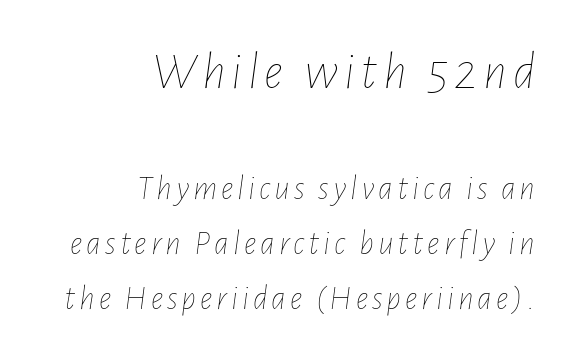
Only glyphs here, with clear space below each row. Here the designer chose a conventional face with non-uniform glyph widths. The passage shown leans; its letterforms are oblique. This is not heavy type; no bold has been used. The rendering shrinks the type as you move from the upper chunk to the lower. Regarding leading, the lines here are spaced in the standard way.
